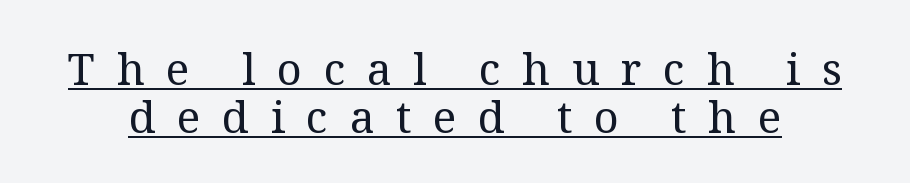
Nothing heavy about these letters — not bold at all. Are there feet on the stems? There are — it's a serif. Decoration check: the copy is underlined. Italic? Not at all — the glyphs are vertical. What stands out about the letter spacing? Its width — letters are far apart. The letters advance in unequal steps, a hallmark of proportional type.
